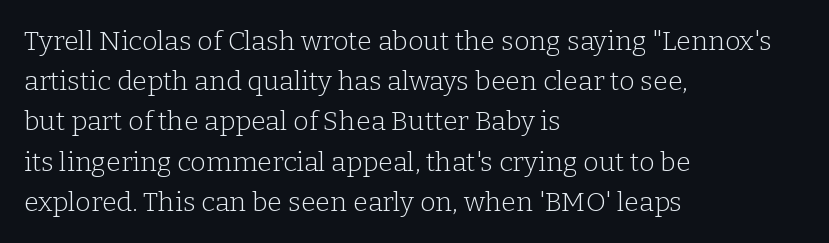
Q: Is the text bold? A: No.
Q: Is the text italic (slanted)? A: No, it is upright.
Q: Is the text underlined? A: No.
Q: How is the paragraph aligned? A: Left-aligned.
Q: Is the spacing between letters normal or unusually wide? A: Normal.
Q: Is the spacing between lines tight, normal or loose? A: Normal.
